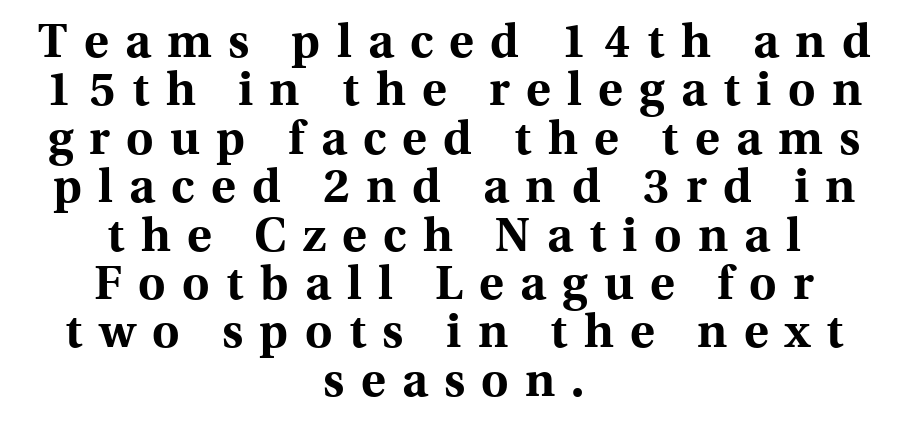
The image shows 47 px bold serif type, upright; set centered, tight line spacing (1.03x), unusually wide letter spacing (+0.35 em), not underlined; a medium x-height.
